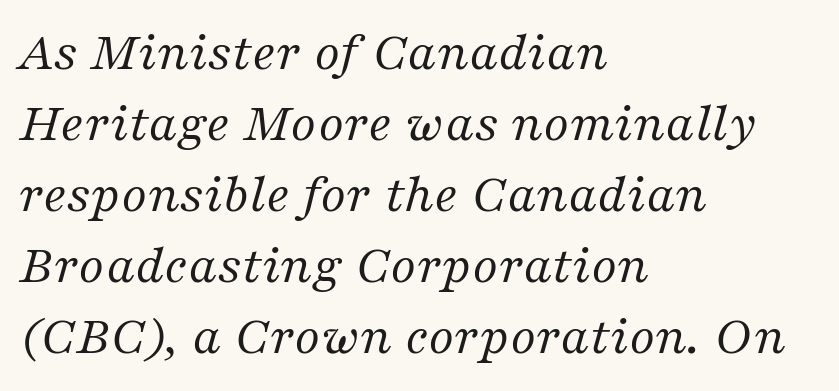
Q: Is the text bold? A: No.
Q: Is the text italic (slanted)? A: Yes, it leans right by about 16 degrees.
Q: Is the typeface a serif or a sans-serif typeface? A: Serif.
Q: Is the text underlined? A: No.
Q: How is the paragraph aligned? A: Left-aligned.
Q: Is the spacing between letters normal or unusually wide? A: Normal.
Q: Is the spacing between lines tight, normal or loose? A: Normal.
Q: Width (condensed, normal, or wide)? A: Normal.
Q: Stroke contrast? A: Medium.
Q: x-height? A: Medium.
Q: Monospaced? A: No.
